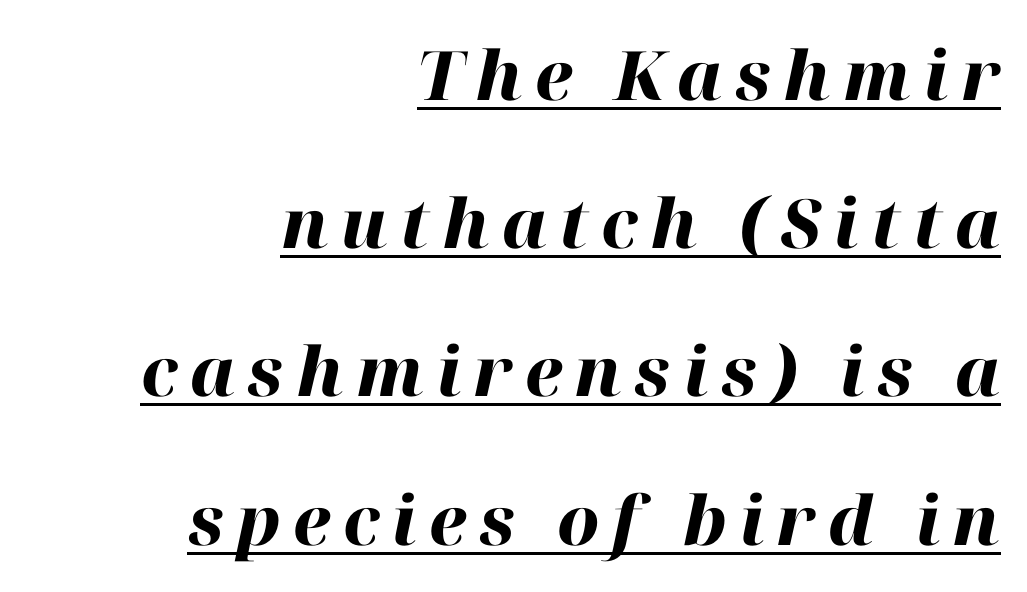
{"italic": "yes", "lean": "right", "slant_degrees": 12, "bold": "yes", "weight": "heavy", "width": "normal", "stroke_contrast": "high", "x_height": "medium", "monospaced": "no", "underline": "yes", "align": "right", "line_spacing": "loose", "line_spacing_ratio": 2.18, "glyph_px": 68}
